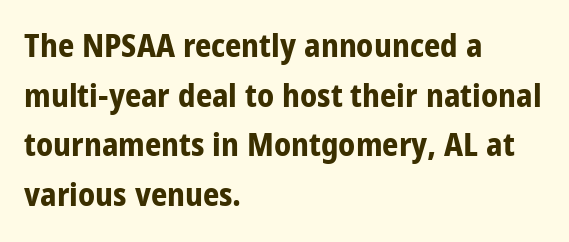
{"serif": "no", "italic": "no", "bold": "yes", "weight": "bold", "width": "condensed", "stroke_contrast": "low", "x_height": "large", "monospaced": "no", "underline": "no", "align": "left", "line_spacing": "normal", "line_spacing_ratio": 1.55, "letter_spacing": "normal", "letter_spacing_em": 0.0, "glyph_px": 32}
